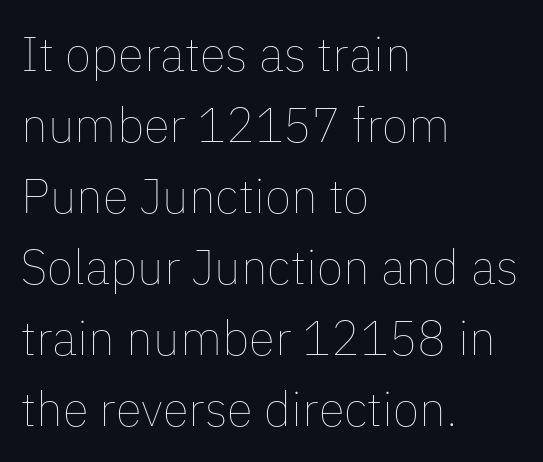
{"italic": "no", "bold": "no", "weight": "thin", "width": "normal", "stroke_contrast": "low", "x_height": "medium", "monospaced": "no", "underline": "no", "align": "left", "line_spacing": "normal", "line_spacing_ratio": 1.48, "letter_spacing": "normal", "letter_spacing_em": 0.0, "glyph_px": 48}
